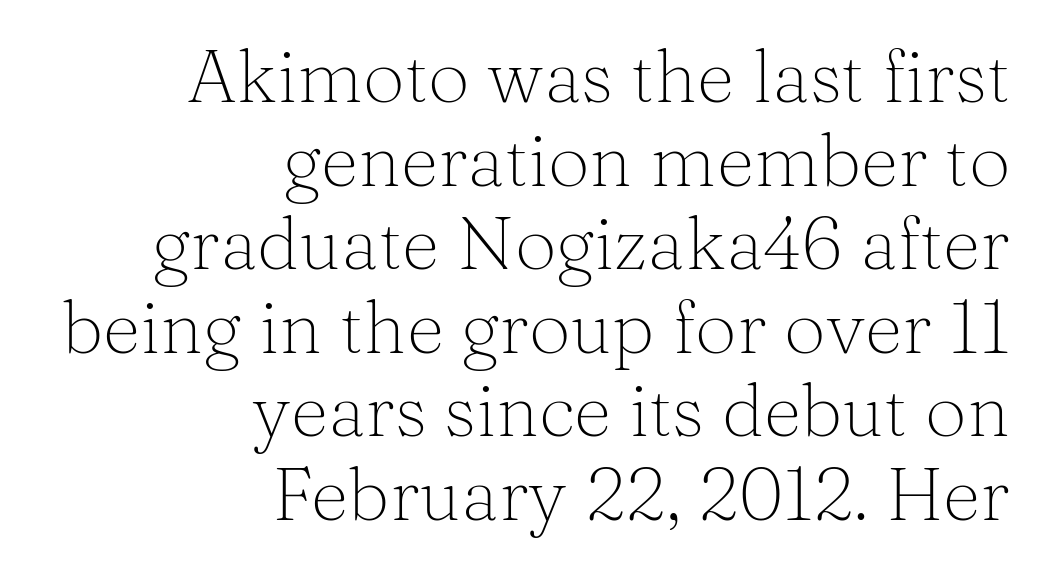
The gaps between neighbouring characters are ordinary and unremarkable. Each letter keeps its own natural width here, so spacing adapts to shape. Are there feet on the stems? There are — it's a serif. Notice how the passage keeps a crisp vertical edge on the right only.
